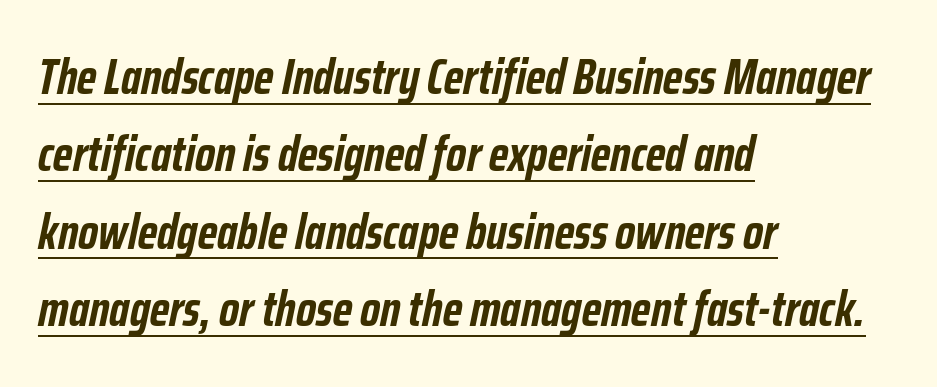
The tracking reads as untouched default to a designer's eye. Think of a printed novel: that variable character pitch is what you see here. The lettering tilts uniformly, giving the passage an italic look. Does a line run under the words? Yes, clearly.
